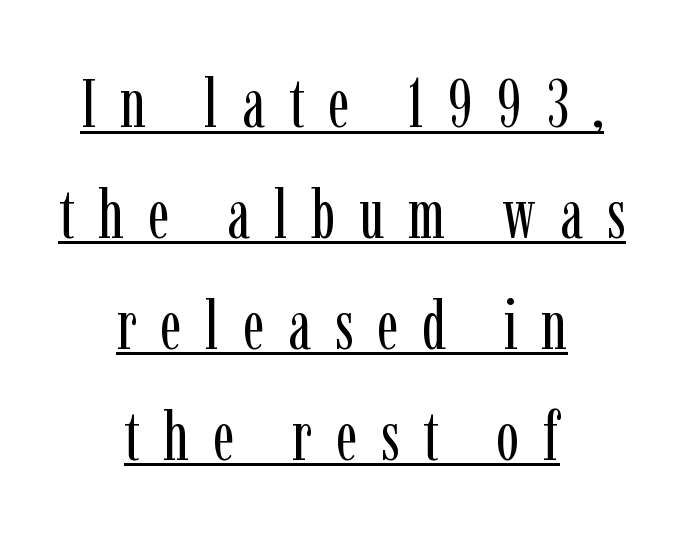
Character widths vary here, with narrow letters taking less room than wide ones. In terms of leading, this rendering sits right in the middle. Notice how the stems are strictly vertical — no italics here. Between one letter and the next there's a generous, obvious gap.
